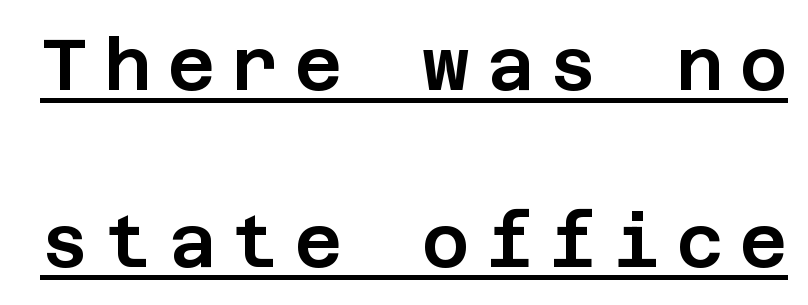
The image shows 73 px sans-serif type, upright; set loose line spacing (2.42x), unusually wide letter spacing (+0.22 em), underlined; low stroke contrast and a large x-height.
